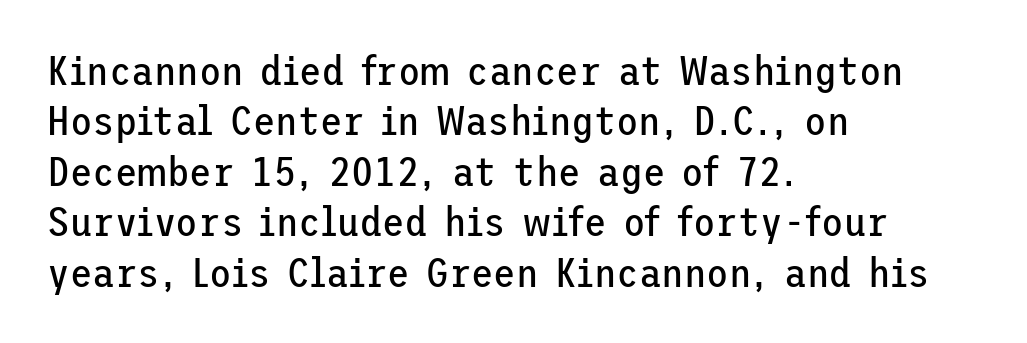
The image shows 41 px regular-weight sans-serif type, upright; set left-aligned, line spacing 1.23x, normal letter spacing, not underlined; low stroke contrast and a medium x-height.
